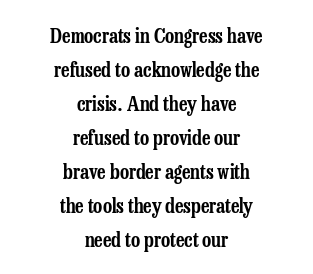
{"italic": "no", "underline": "no", "align": "center", "line_spacing": "normal", "line_spacing_ratio": 1.7, "letter_spacing": "normal", "letter_spacing_em": 0.0, "glyph_px": 20}
